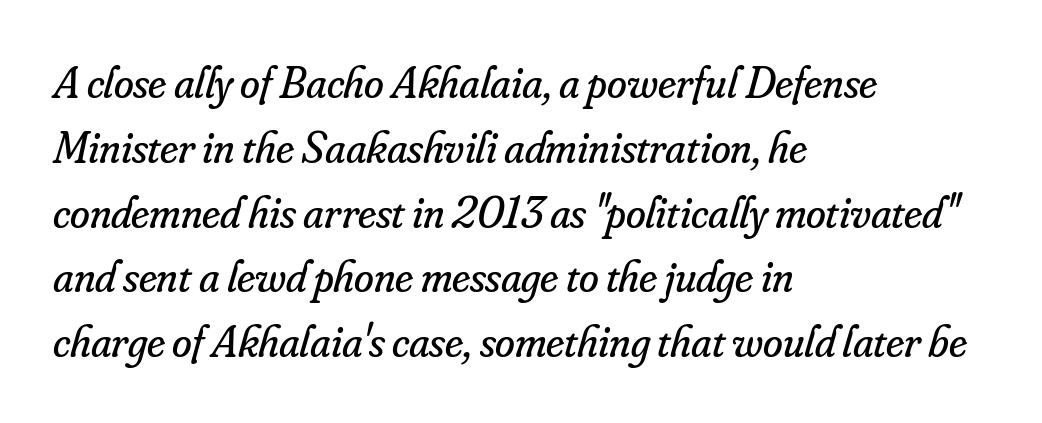
{"serif": "yes", "italic": "yes", "lean": "right", "slant_degrees": 16, "bold": "no", "weight": "regular", "width": "normal", "stroke_contrast": "low", "x_height": "small", "monospaced": "no", "underline": "no", "align": "left", "line_spacing": "normal", "line_spacing_ratio": 1.44, "letter_spacing": "normal", "letter_spacing_em": 0.0, "glyph_px": 45}
